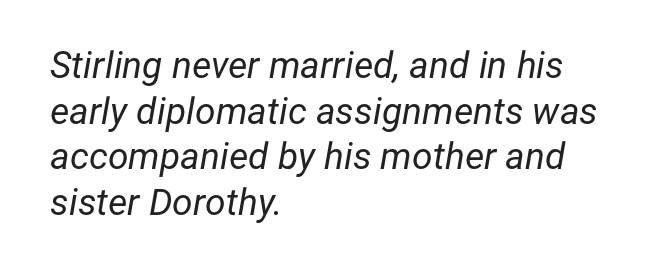
Q: Is the text bold? A: No.
Q: Is the text italic (slanted)? A: Yes, it leans right by about 12 degrees.
Q: Is the text underlined? A: No.
Q: How is the paragraph aligned? A: Left-aligned.
Q: Is the spacing between letters normal or unusually wide? A: Normal.
Q: Width (condensed, normal, or wide)? A: Normal.
Q: Stroke contrast? A: Low.
Q: x-height? A: Medium.
Q: Monospaced? A: No.
